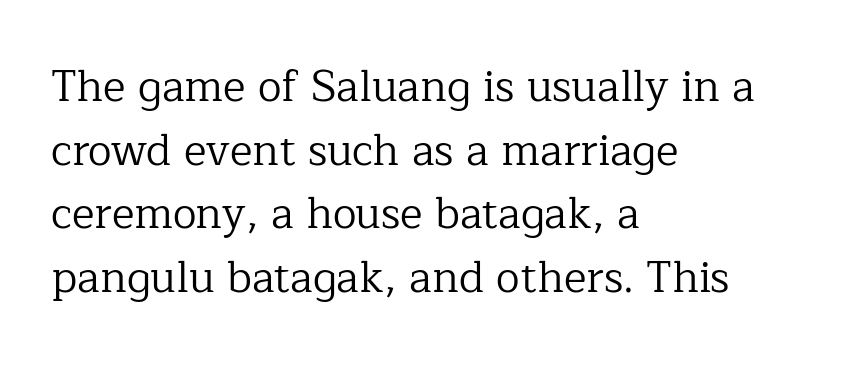
{"serif": "yes", "italic": "no", "bold": "no", "weight": "regular", "width": "normal", "stroke_contrast": "low", "x_height": "medium", "monospaced": "no", "underline": "no", "align": "left", "line_spacing": "normal", "line_spacing_ratio": 1.48, "letter_spacing": "normal", "letter_spacing_em": 0.0, "glyph_px": 43}
